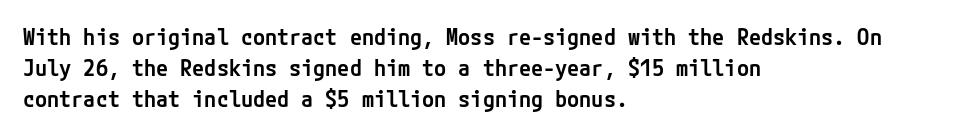
The image shows 22 px text type, upright; set left-aligned, normal line spacing (1.42x), normal letter spacing, not underlined.
